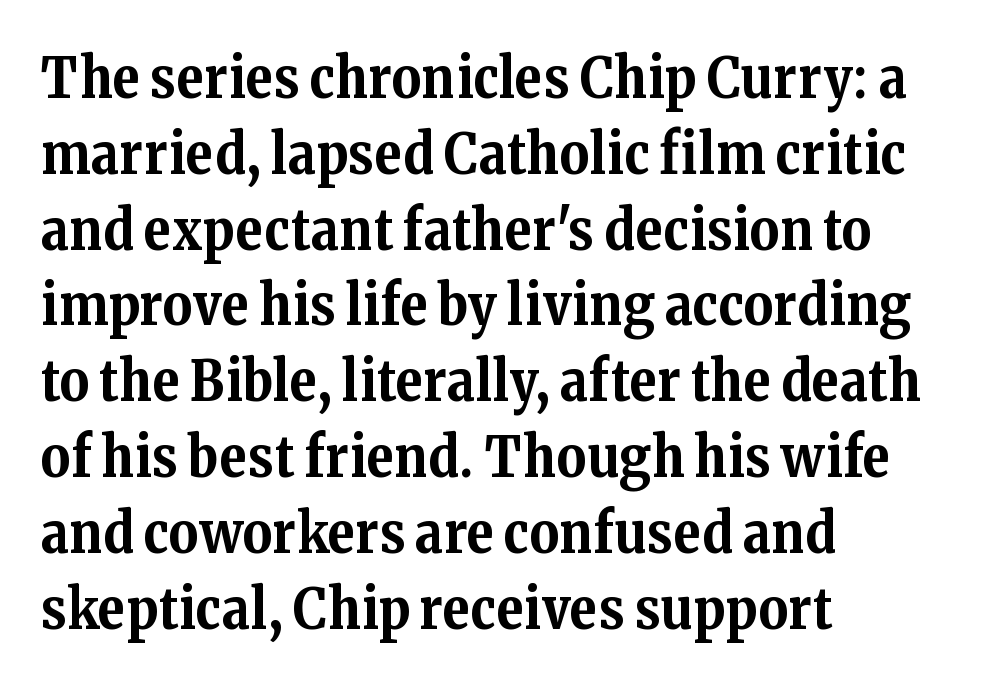
{"serif": "yes", "italic": "no", "bold": "yes", "weight": "bold", "width": "normal", "stroke_contrast": "medium", "x_height": "medium", "monospaced": "no", "underline": "no", "align": "left", "line_spacing": "normal", "line_spacing_ratio": 1.33, "letter_spacing": "normal", "letter_spacing_em": 0.0, "glyph_px": 57}
